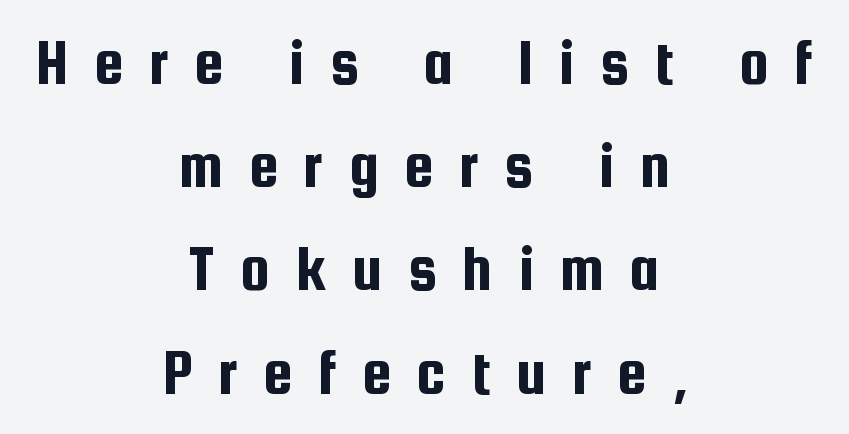
{"serif": "no", "italic": "no", "width": "condensed", "stroke_contrast": "low", "x_height": "medium", "monospaced": "no", "underline": "no", "align": "center", "line_spacing": "normal", "line_spacing_ratio": 1.54, "letter_spacing": "wide", "letter_spacing_em": 0.38, "glyph_px": 67}
